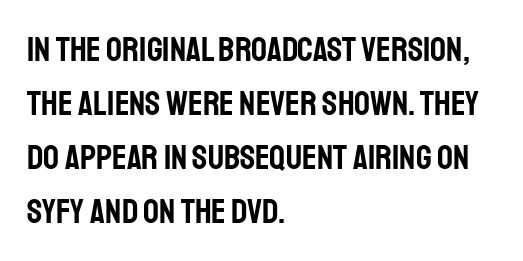
No extra tracking has been applied to these lines. Leading matches the norm, producing a regular column. Varying glyph widths throughout — classic text-font behaviour. The type family on display is of the sans-serif kind.
